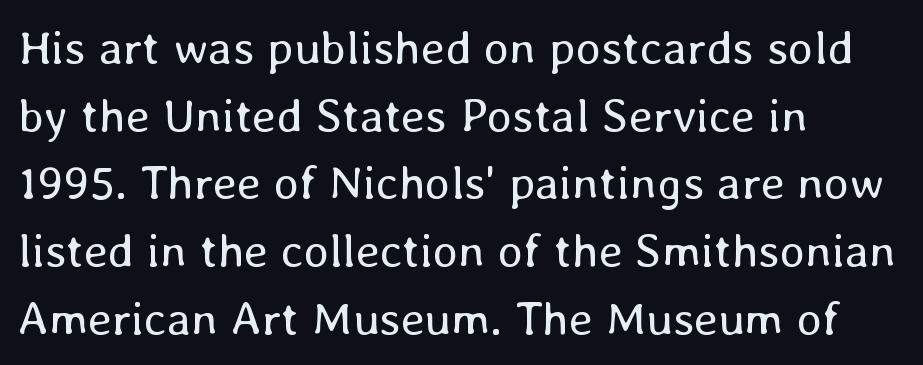
The rendering uses natural spacing where letterforms have individual widths. When letters stand straight like this, we call the style roman or upright. The designer left line spacing at the default. Standard letterfit; no display-style spreading of the glyphs.
